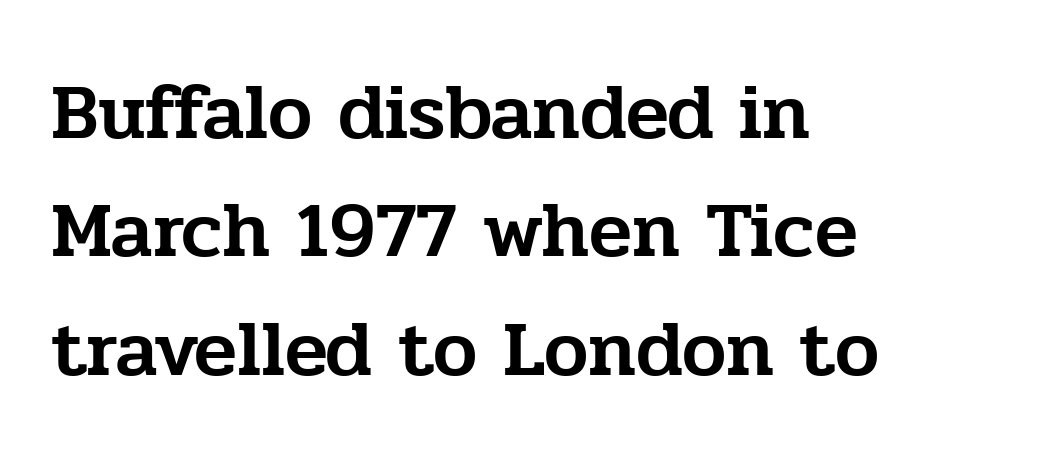
Q: Is the text italic (slanted)? A: No, it is upright.
Q: Is the typeface a serif or a sans-serif typeface? A: Serif.
Q: Is the text underlined? A: No.
Q: How is the paragraph aligned? A: Left-aligned.
Q: Is the spacing between letters normal or unusually wide? A: Normal.
Q: Is the spacing between lines tight, normal or loose? A: Normal.
Q: Width (condensed, normal, or wide)? A: Normal.
Q: Stroke contrast? A: Low.
Q: x-height? A: Medium.
Q: Monospaced? A: No.
